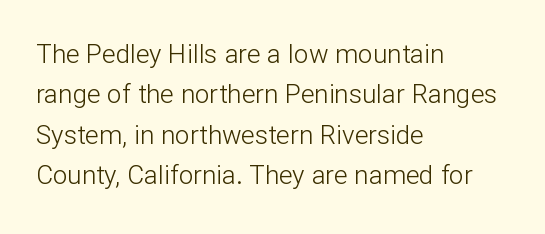
Check the space under the baseline: it is left empty. The type sits square on the baseline with zero lean. Line spacing here is normal. Casual observation: everything's shoved over to the left. Honestly, the letter spacing is just normal — you wouldn't notice it.
